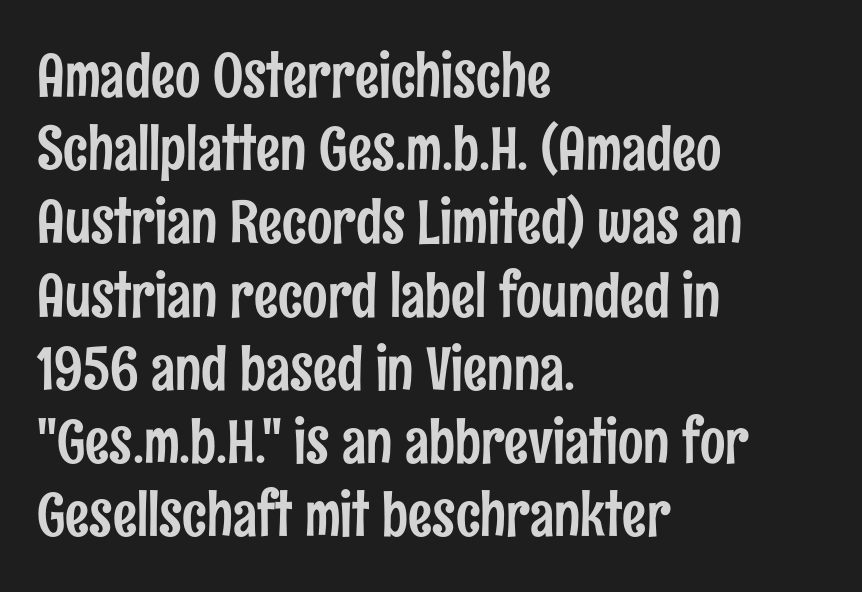
{"serif": "no", "italic": "no", "width": "condensed", "stroke_contrast": "low", "x_height": "medium", "monospaced": "no", "underline": "no", "align": "left", "line_spacing_ratio": 1.22, "letter_spacing": "normal", "letter_spacing_em": 0.0, "glyph_px": 60}
